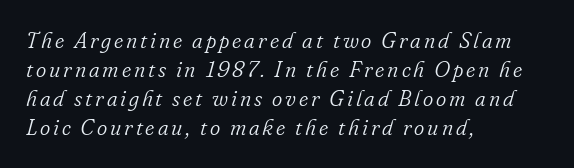
The image shows 22 px text type, italic (leaning right); set left-aligned, normal line spacing (1.32x), not underlined.
